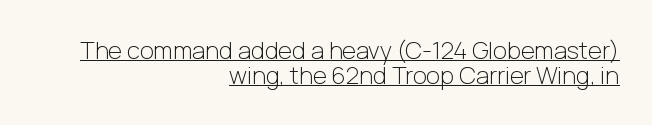
The image shows 24 px text type, upright; set right-aligned, tight line spacing (1.03x), normal letter spacing, underlined.
